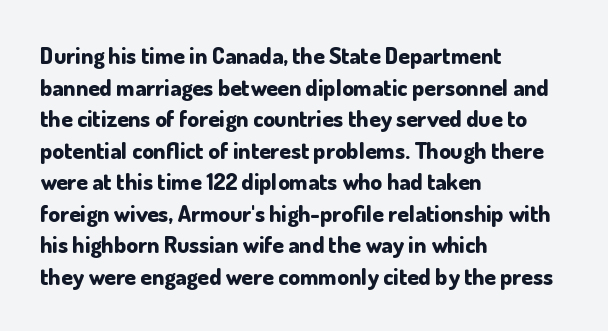
One glance says typical: line gaps are just what's usual. The letters stand upright; this is a roman face. These lines stack with their left ends in a neat column. Bold? Absolutely — the strokes are thick and heavy.
